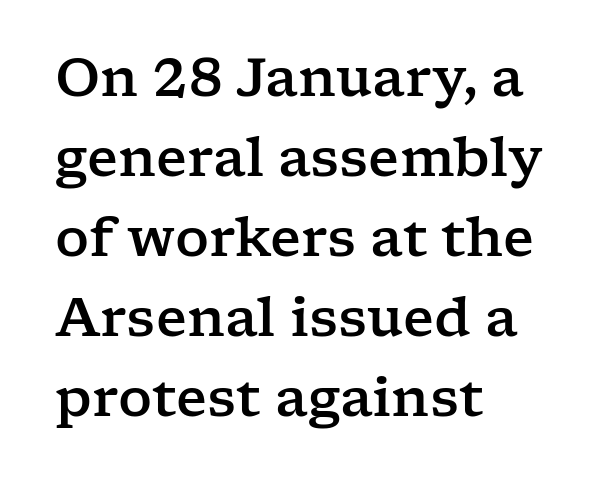
{"serif": "yes", "italic": "no", "width": "wide", "stroke_contrast": "low", "x_height": "medium", "monospaced": "no", "underline": "no", "align": "left", "line_spacing": "normal", "line_spacing_ratio": 1.51, "letter_spacing": "normal", "letter_spacing_em": 0.0, "glyph_px": 53}
